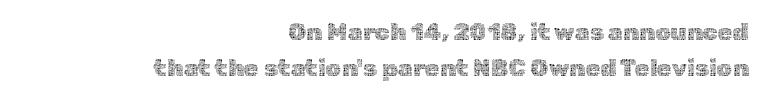
The image shows 24 px text type, upright; set right-aligned, normal line spacing (1.5x), normal letter spacing, not underlined.
